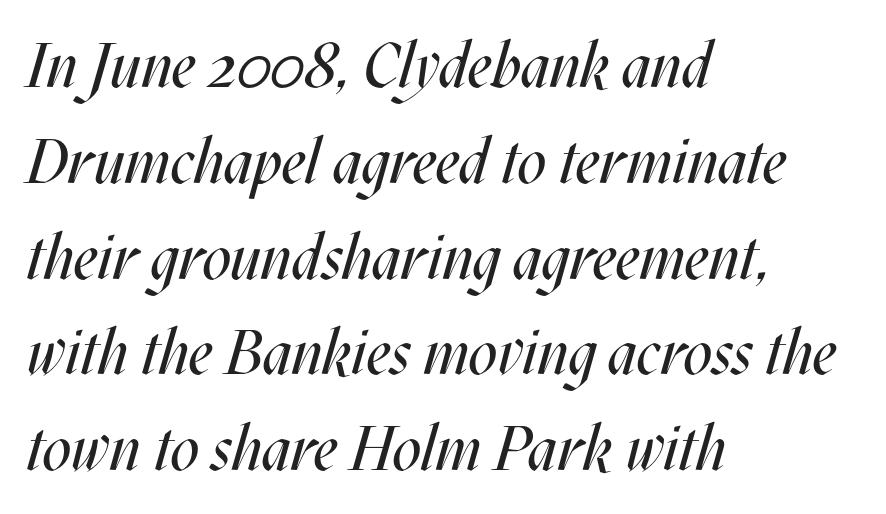
Beneath every word, the page is bare. These lines are rendered in a variable-pitch font. How are the letters spaced? Ordinarily, with no added tracking. Interline gaps are of average width in this sample. Is the type slanted? Yes — the strokes lean at a clear angle. Heft: none added — not bold.
